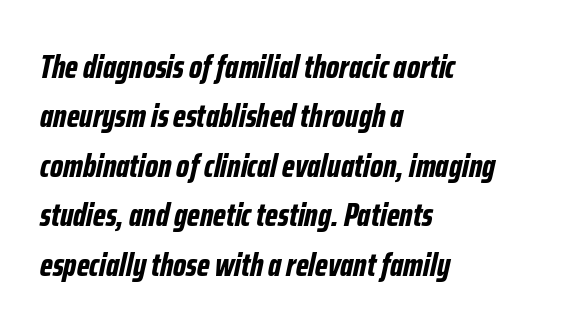
{"italic": "yes", "lean": "right", "slant_degrees": 12, "bold": "yes", "weight": "bold", "width": "condensed", "stroke_contrast": "low", "x_height": "medium", "monospaced": "no", "underline": "no", "align": "left", "line_spacing": "normal", "line_spacing_ratio": 1.5, "letter_spacing": "normal", "letter_spacing_em": 0.0, "glyph_px": 33}
